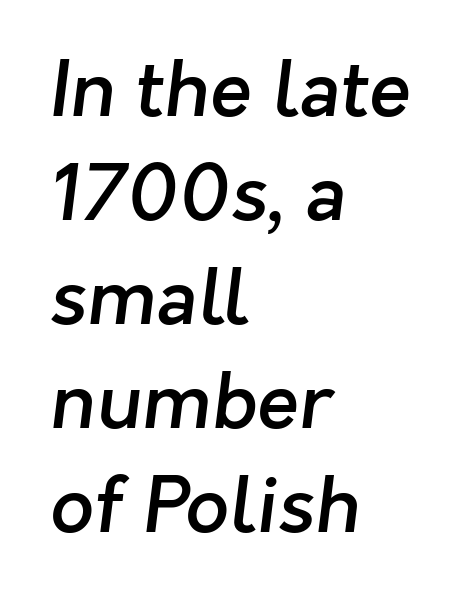
The image shows 77 px semibold sans-serif type; set left-aligned, normal line spacing (1.35x), normal letter spacing, not underlined; low stroke contrast and a medium x-height.
